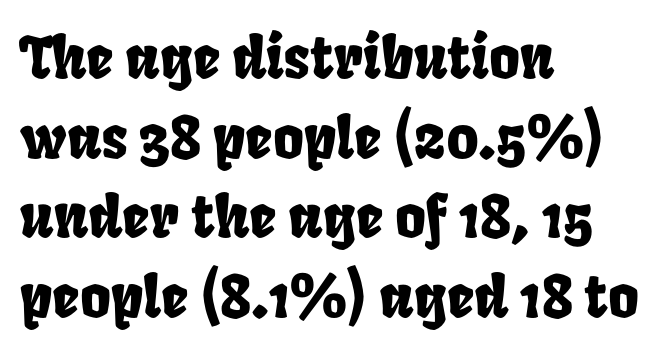
{"width": "condensed", "stroke_contrast": "low", "x_height": "large", "monospaced": "no", "underline": "no", "align": "left", "line_spacing": "normal", "line_spacing_ratio": 1.35, "letter_spacing": "normal", "letter_spacing_em": 0.0, "glyph_px": 59}
